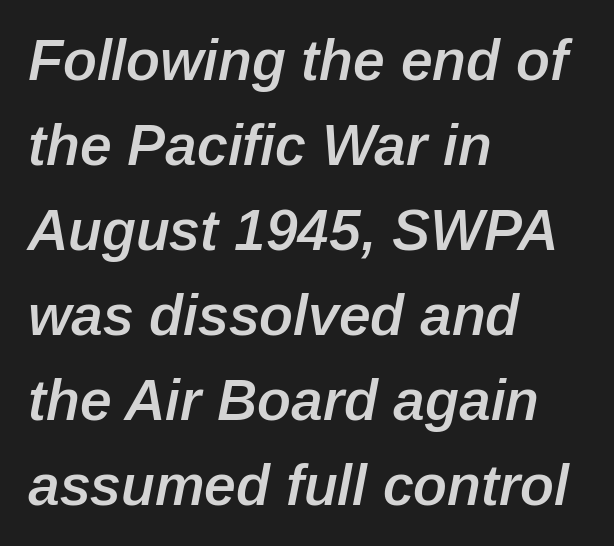
Compared with an ordinary text face, these strokes are moderately heavier — a semibold. Descender tails drop into unmarked territory. Think of a printed novel: that variable character pitch is what you see here. Rendered with sloped, italic letterforms. Casual observation: everything's shoved over to the left.
